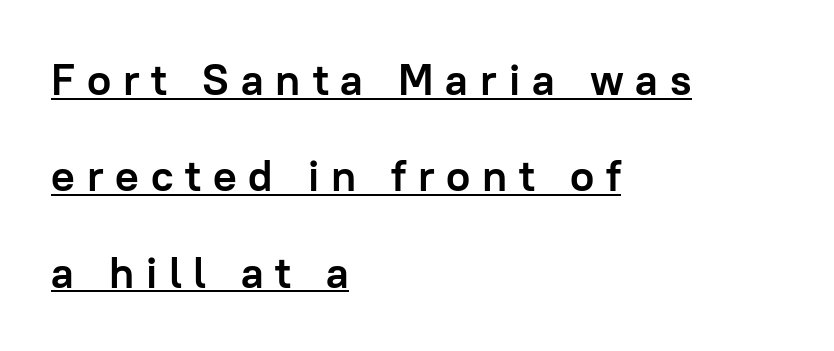
Honestly, the letter spacing is so wide it's the main thing you notice. Every word sits above its own underline. This is the regular roman posture of the typeface. Strokes here are thick enough to call this a true bold. Baseline-to-baseline distance is far greater than the letter height.
